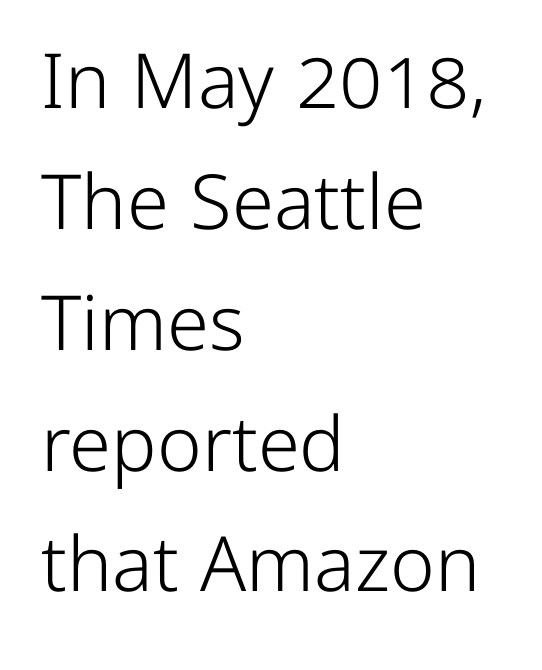
Q: Is the text bold? A: No.
Q: Is the text italic (slanted)? A: No, it is upright.
Q: Is the typeface a serif or a sans-serif typeface? A: Sans-serif.
Q: Is the text underlined? A: No.
Q: How is the paragraph aligned? A: Left-aligned.
Q: Is the spacing between letters normal or unusually wide? A: Normal.
Q: Is the spacing between lines tight, normal or loose? A: Normal.
Q: Width (condensed, normal, or wide)? A: Normal.
Q: Stroke contrast? A: Low.
Q: x-height? A: Medium.
Q: Monospaced? A: No.
